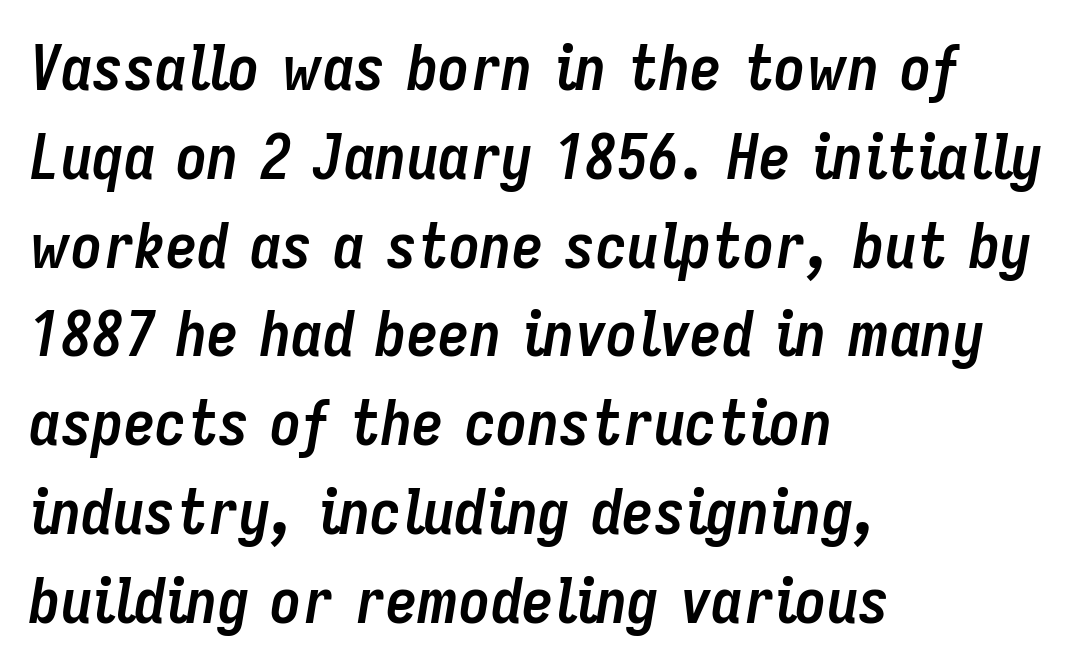
Q: Is the text bold? A: Yes.
Q: Is the text italic (slanted)? A: Yes, it leans right by about 9 degrees.
Q: Is the text underlined? A: No.
Q: How is the paragraph aligned? A: Left-aligned.
Q: Is the spacing between letters normal or unusually wide? A: Normal.
Q: Is the spacing between lines tight, normal or loose? A: Normal.
Q: Width (condensed, normal, or wide)? A: Condensed.
Q: Stroke contrast? A: Low.
Q: x-height? A: Medium.
Q: Monospaced? A: No.
